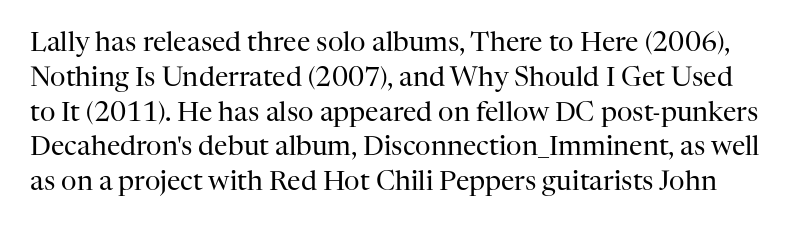
The passage shown stacks its lines at a standard gap. Inter-character spacing is left at the font's built-in metrics. Weight: not bold — regular or lighter. A clean baseline with only descenders dipping below it. A typesetter would mark this as roman, not italic.
